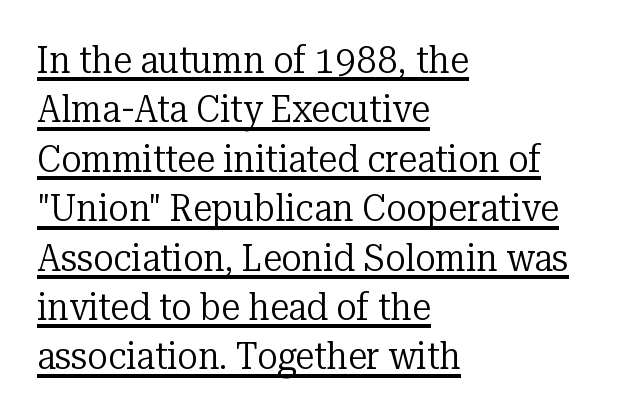
The image shows 38 px regular-weight serif type, upright; set left-aligned, normal line spacing (1.3x), normal letter spacing, underlined; low stroke contrast and a medium x-height.
